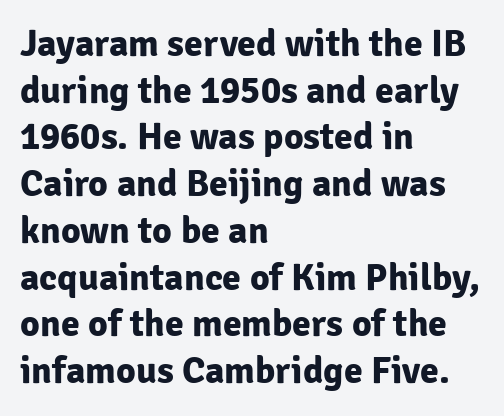
{"serif": "no", "italic": "no", "bold": "yes", "weight": "bold", "width": "normal", "stroke_contrast": "low", "x_height": "medium", "monospaced": "no", "underline": "no", "align": "left", "line_spacing_ratio": 1.23, "letter_spacing": "normal", "letter_spacing_em": 0.0, "glyph_px": 38}
